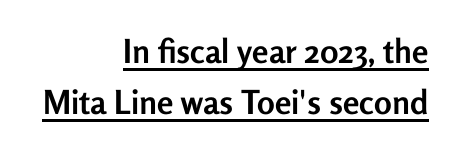
Q: Is the text bold? A: Yes.
Q: Is the text italic (slanted)? A: No, it is upright.
Q: Is the typeface a serif or a sans-serif typeface? A: Sans-serif.
Q: Is the text underlined? A: Yes.
Q: How is the paragraph aligned? A: Right-aligned.
Q: Is the spacing between letters normal or unusually wide? A: Normal.
Q: Is the spacing between lines tight, normal or loose? A: Normal.
Q: Width (condensed, normal, or wide)? A: Normal.
Q: Stroke contrast? A: Low.
Q: x-height? A: Medium.
Q: Monospaced? A: No.
